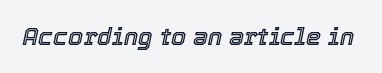
Is the letter spacing exaggerated? No — it looks like the ordinary default. The words here are not underlined. Every character sits at an angle, as italics do.
